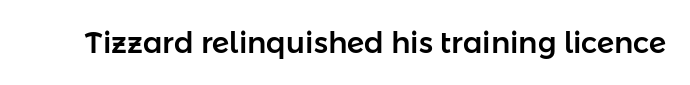
{"serif": "no", "italic": "no", "width": "normal", "stroke_contrast": "low", "x_height": "medium", "monospaced": "no", "underline": "no", "letter_spacing": "normal", "letter_spacing_em": 0.0, "glyph_px": 29}
